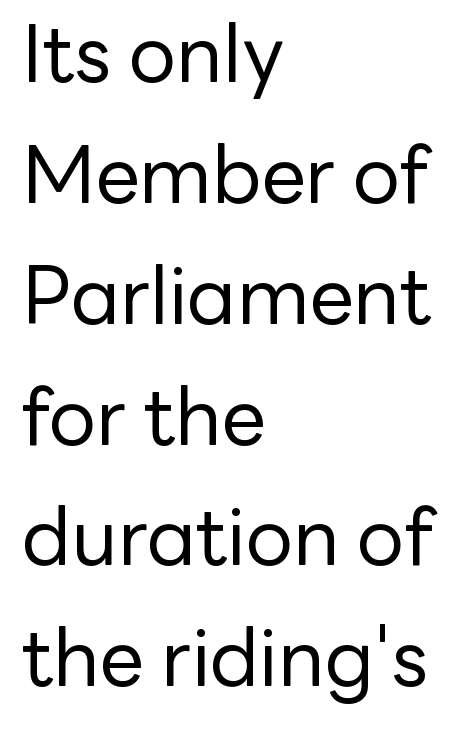
{"serif": "no", "italic": "no", "bold": "no", "weight": "regular", "width": "normal", "stroke_contrast": "low", "x_height": "medium", "monospaced": "no", "underline": "no", "align": "left", "line_spacing": "normal", "line_spacing_ratio": 1.53, "letter_spacing": "normal", "letter_spacing_em": 0.0, "glyph_px": 79}
